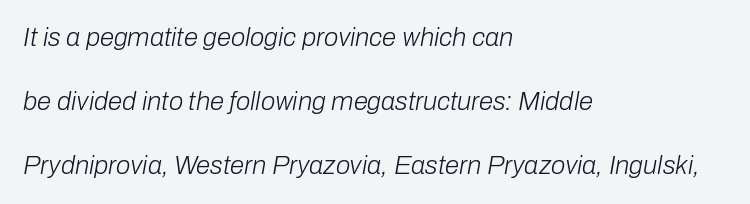
{"italic": "yes", "lean": "right", "slant_degrees": 10, "bold": "no", "underline": "no", "align": "left", "line_spacing": "loose", "line_spacing_ratio": 2.47, "letter_spacing": "normal", "letter_spacing_em": 0.0, "glyph_px": 26}
